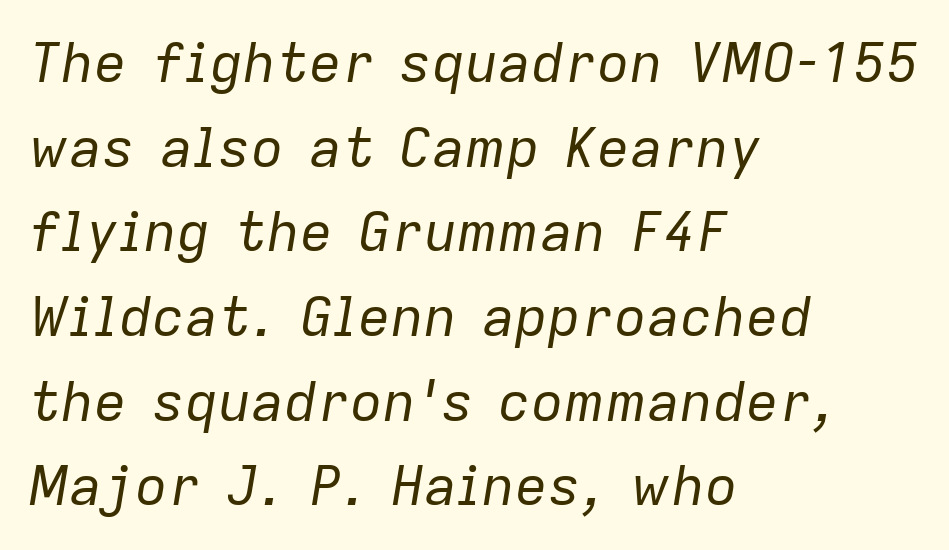
The image shows 55 px regular-weight type, italic (leaning right); set left-aligned, normal line spacing (1.54x), normal letter spacing, not underlined; low stroke contrast and a medium x-height.
